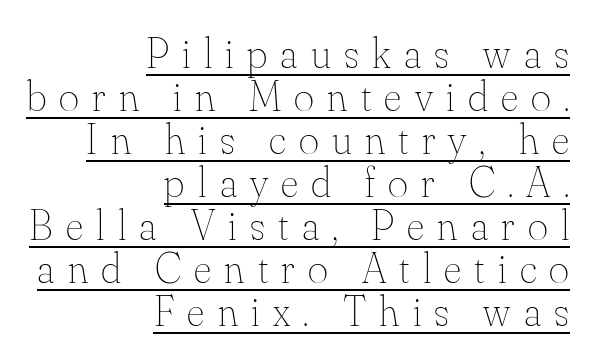
{"italic": "no", "bold": "no", "weight": "thin", "width": "normal", "stroke_contrast": "medium", "x_height": "small", "monospaced": "no", "underline": "yes", "align": "right", "line_spacing": "tight", "line_spacing_ratio": 1.0, "letter_spacing": "wide", "letter_spacing_em": 0.31, "glyph_px": 43}
